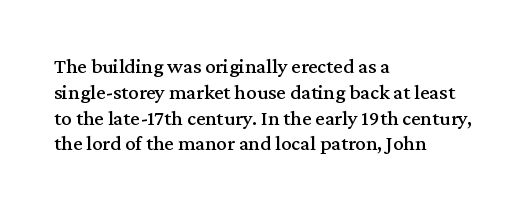
The image shows 21 px text type, upright; set left-aligned, line spacing 1.23x, normal letter spacing, not underlined.
